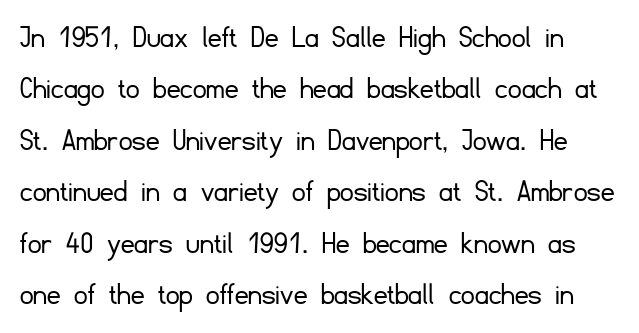
Q: Is the text bold? A: No.
Q: Is the text italic (slanted)? A: No, it is upright.
Q: Is the typeface a serif or a sans-serif typeface? A: Sans-serif.
Q: Is the text underlined? A: No.
Q: Is the spacing between letters normal or unusually wide? A: Normal.
Q: Is the spacing between lines tight, normal or loose? A: Normal.
Q: Width (condensed, normal, or wide)? A: Normal.
Q: Stroke contrast? A: Low.
Q: x-height? A: Small.
Q: Monospaced? A: No.
